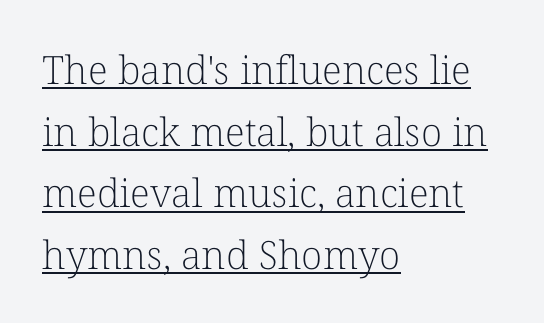
Q: Is the text bold? A: No.
Q: Is the text italic (slanted)? A: No, it is upright.
Q: Is the typeface a serif or a sans-serif typeface? A: Serif.
Q: Is the text underlined? A: Yes.
Q: How is the paragraph aligned? A: Left-aligned.
Q: Is the spacing between letters normal or unusually wide? A: Normal.
Q: Is the spacing between lines tight, normal or loose? A: Normal.
Q: Width (condensed, normal, or wide)? A: Normal.
Q: Stroke contrast? A: Low.
Q: x-height? A: Medium.
Q: Monospaced? A: No.
